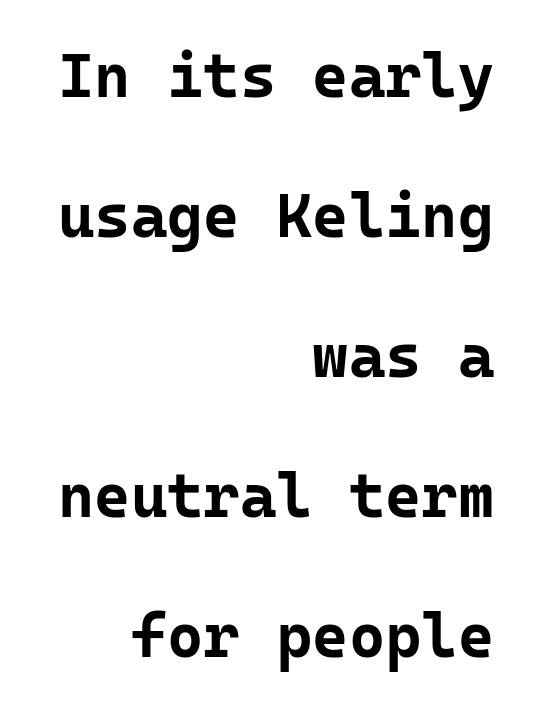
{"serif": "no", "italic": "no", "bold": "yes", "weight": "bold", "width": "normal", "stroke_contrast": "low", "x_height": "medium", "monospaced": "yes", "underline": "no", "align": "right", "line_spacing": "loose", "line_spacing_ratio": 2.26, "letter_spacing": "normal", "letter_spacing_em": 0.0, "glyph_px": 62}
